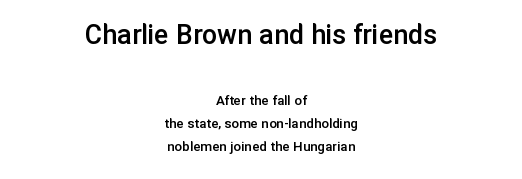
{"serif": "no", "italic": "no", "bold": "semi", "weight": "semibold", "width": "normal", "stroke_contrast": "low", "x_height": "medium", "monospaced": "no", "underline": "no", "align": "center", "line_spacing": "normal", "line_spacing_ratio": 1.53, "letter_spacing": "normal", "letter_spacing_em": 0.0, "larger_block": "first", "size_ratio": 2.0, "glyph_px": 30}
